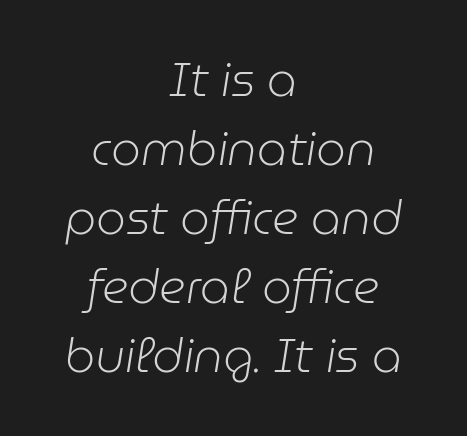
Q: Is the text bold? A: No.
Q: Is the text italic (slanted)? A: Yes, it leans right by about 9 degrees.
Q: Is the text underlined? A: No.
Q: How is the paragraph aligned? A: Centered.
Q: Is the spacing between letters normal or unusually wide? A: Normal.
Q: Is the spacing between lines tight, normal or loose? A: Normal.
Q: Width (condensed, normal, or wide)? A: Normal.
Q: Stroke contrast? A: Low.
Q: x-height? A: Medium.
Q: Monospaced? A: No.
